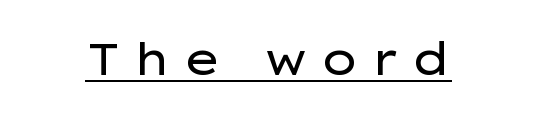
{"serif": "no", "italic": "no", "bold": "no", "weight": "regular", "width": "wide", "stroke_contrast": "low", "x_height": "medium", "monospaced": "no", "underline": "yes", "letter_spacing": "wide", "letter_spacing_em": 0.26, "glyph_px": 45}
